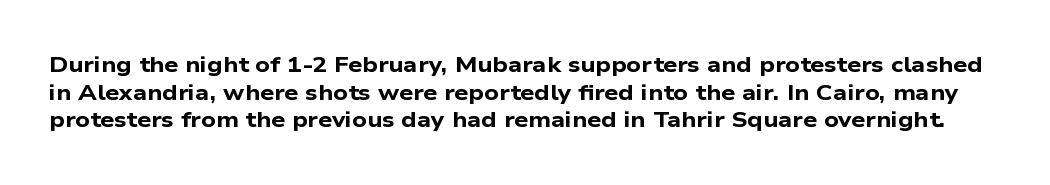
Q: Is the text bold? A: Yes.
Q: Is the text underlined? A: No.
Q: Is the spacing between letters normal or unusually wide? A: Normal.
Q: Is the spacing between lines tight, normal or loose? A: Normal.
